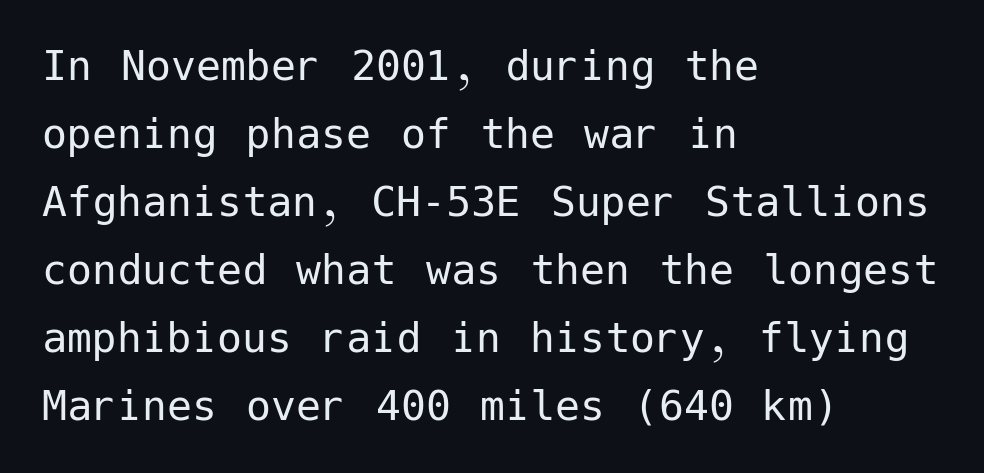
Every character sits straight up, as roman type does. Plain, unruled lines of type. Here the glyphs are tracked normally, forming tight word shapes. Line spacing here is normal.
